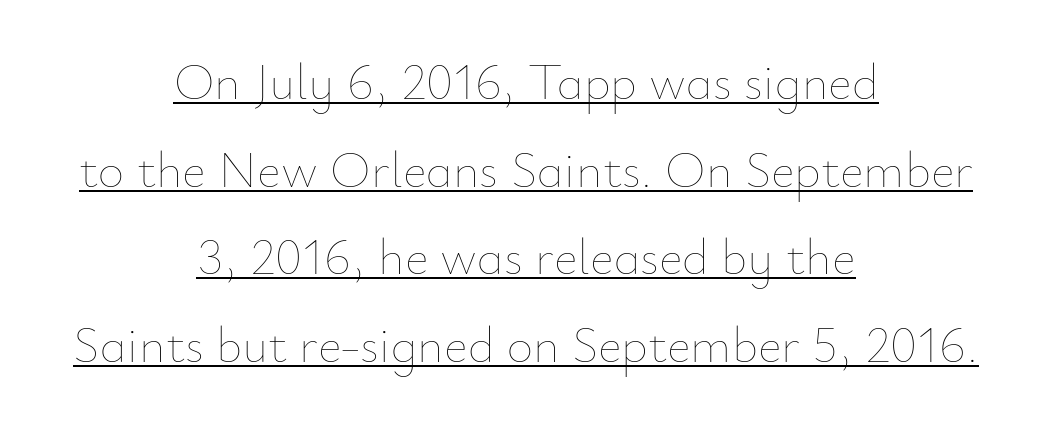
The image shows 51 px thin type, upright; set centered, line spacing 1.72x, normal letter spacing, underlined; low stroke contrast and a small x-height.
